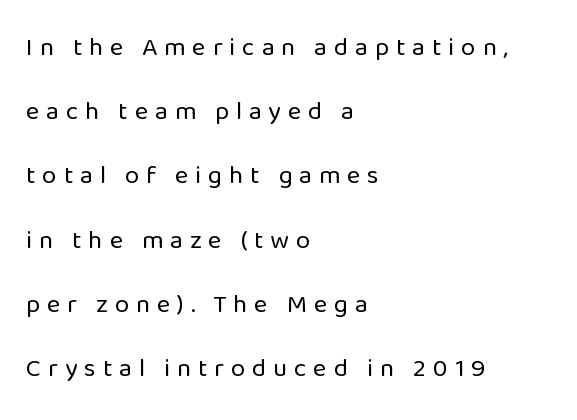
{"italic": "no", "bold": "no", "underline": "no", "align": "left", "line_spacing": "loose", "line_spacing_ratio": 2.47, "letter_spacing": "wide", "letter_spacing_em": 0.26, "glyph_px": 26}
